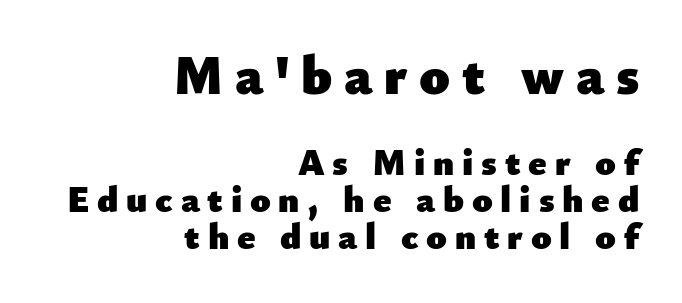
Q: Is the text bold? A: Yes.
Q: Is the text italic (slanted)? A: No, it is upright.
Q: Is the typeface a serif or a sans-serif typeface? A: Sans-serif.
Q: Is the text underlined? A: No.
Q: How is the paragraph aligned? A: Right-aligned.
Q: Is the spacing between letters normal or unusually wide? A: Unusually wide.
Q: Is the spacing between lines tight, normal or loose? A: Tight.
Q: Which block of text is set in a larger size, the first (top) or the second (bottom)? A: The first (top) one.
Q: Width (condensed, normal, or wide)? A: Normal.
Q: Stroke contrast? A: Low.
Q: x-height? A: Small.
Q: Monospaced? A: No.
